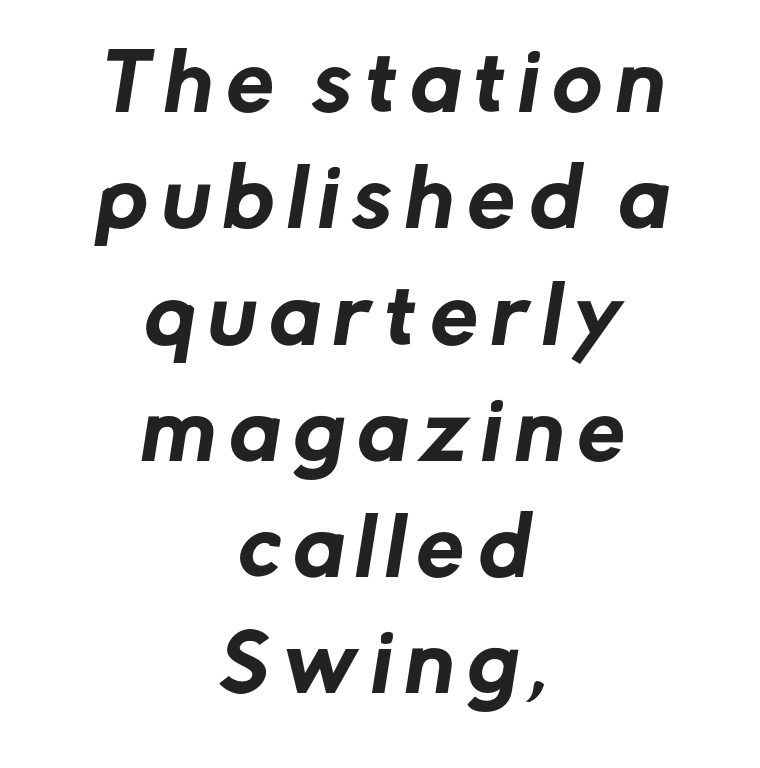
The image shows 76 px sans-serif type; set centered, normal line spacing (1.53x), not underlined; low stroke contrast and a medium x-height.
